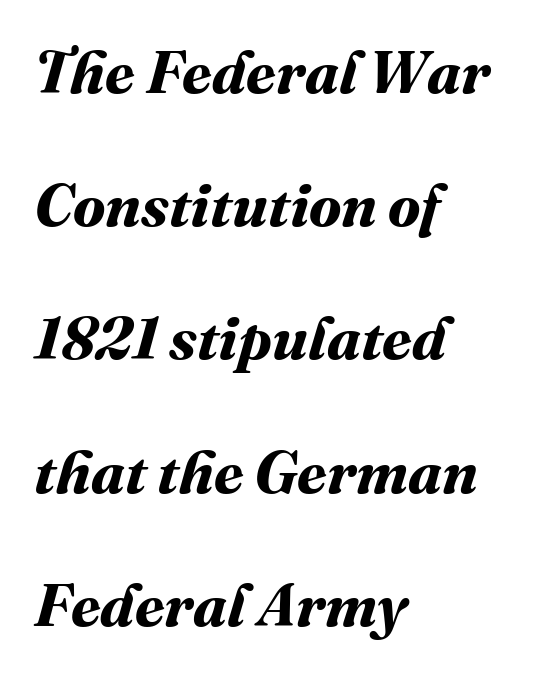
Q: Is the text bold? A: Yes.
Q: Is the text underlined? A: No.
Q: How is the paragraph aligned? A: Left-aligned.
Q: Is the spacing between letters normal or unusually wide? A: Normal.
Q: Is the spacing between lines tight, normal or loose? A: Loose.
Q: Width (condensed, normal, or wide)? A: Normal.
Q: Stroke contrast? A: Medium.
Q: x-height? A: Medium.
Q: Monospaced? A: No.
